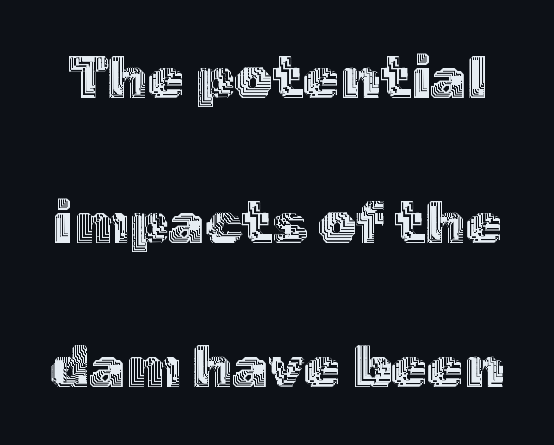
The image shows 59 px text type, upright; set loose line spacing (2.45x), normal letter spacing, not underlined; a medium x-height.
